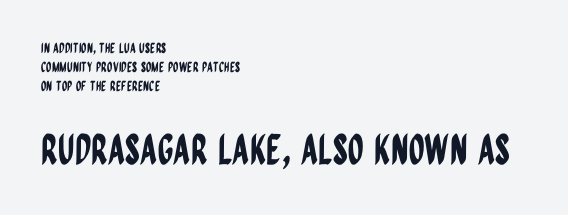
The image shows 41 px condensed sans-serif type, upright; set left-aligned, normal line spacing (1.37x), normal letter spacing, not underlined; the second (bottom) block is 2.93x larger; low stroke contrast and a large x-height.
